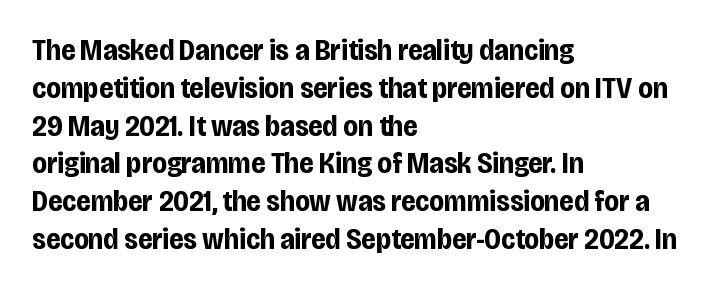
{"serif": "no", "italic": "no", "bold": "yes", "weight": "bold", "width": "condensed", "stroke_contrast": "low", "x_height": "large", "monospaced": "no", "underline": "no", "align": "left", "line_spacing": "normal", "line_spacing_ratio": 1.26, "letter_spacing": "normal", "letter_spacing_em": 0.0, "glyph_px": 30}
